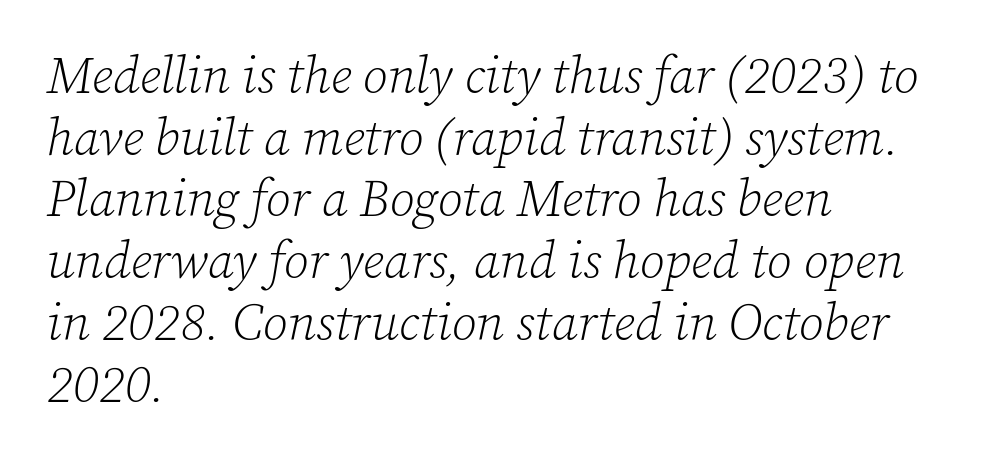
Tracking value appears to be zero — textbook default spacing. Yep, those are serifs on the letters. Stroke mass is kept to a normal reading level or below. Where is the straight margin? On the left. The letters are slanted; this is an italic face.
